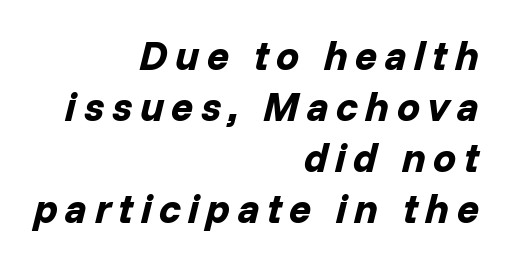
Italic? Definitely — the glyphs are oblique. Right-aligned paragraph, ragged on the left. Has an underline been added? It has not. The face used here has the dense, thick strokes of a bold. Note the varied advance widths — an 'i' is clearly narrower than an 'm'.
